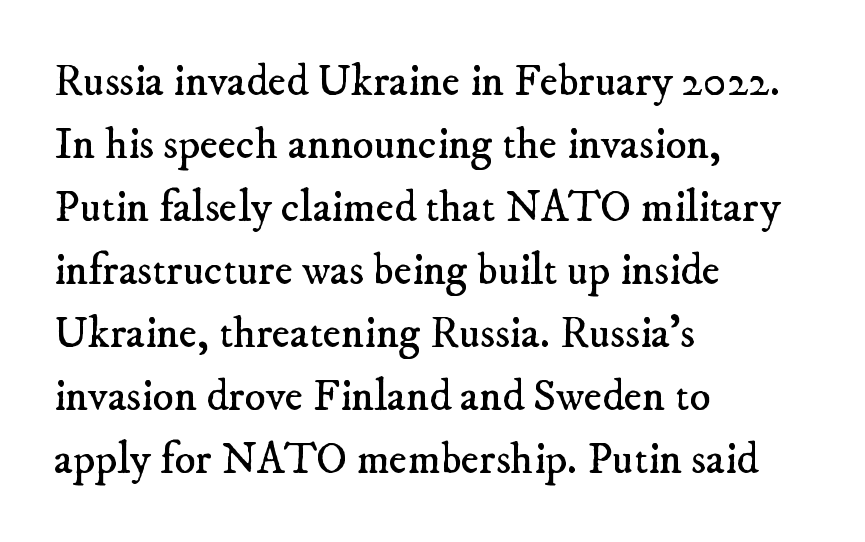
{"serif": "yes", "bold": "no", "weight": "regular", "width": "normal", "stroke_contrast": "low", "x_height": "small", "monospaced": "no", "underline": "no", "align": "left", "line_spacing": "normal", "line_spacing_ratio": 1.43, "letter_spacing": "normal", "letter_spacing_em": 0.0, "glyph_px": 44}
